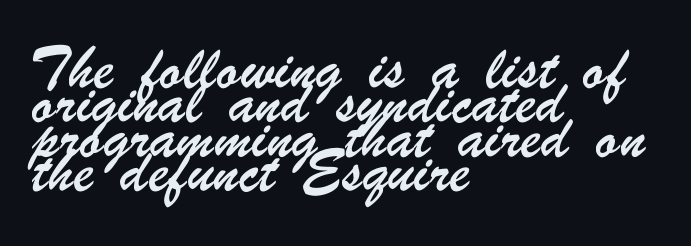
Q: Is the text underlined? A: No.
Q: How is the paragraph aligned? A: Left-aligned.
Q: Is the spacing between letters normal or unusually wide? A: Normal.
Q: Is the spacing between lines tight, normal or loose? A: Normal.
